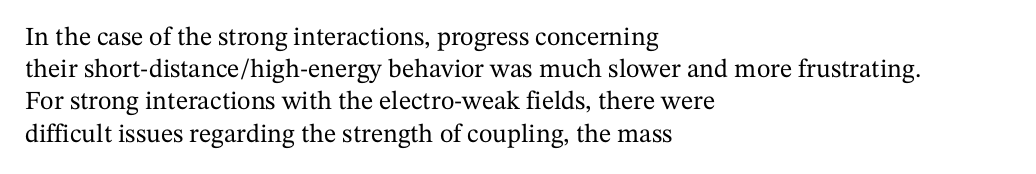
You could call the tracking neutral — neither tight nor loose. Posture: upright roman. Which margin do the lines hug? The left one — the right edge is uneven. Decoration check: the copy has no underline.
